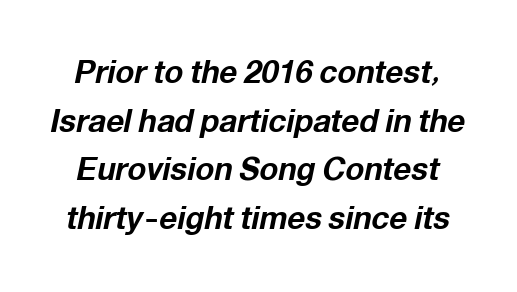
Note the varied advance widths — an 'i' is clearly narrower than an 'm'. The letters sit at their default tracking, neither squeezed nor spread. Summary of vertical rhythm: regular, with standard interline spacing. The zone under the glyphs is completely vacant. These words are printed bold, with thick strokes throughout.
